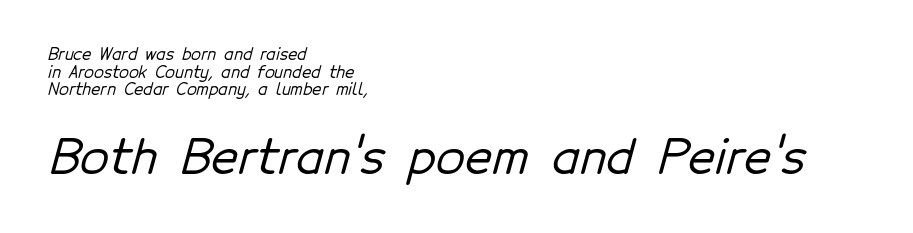
Q: Is the typeface a serif or a sans-serif typeface? A: Sans-serif.
Q: Is the text underlined? A: No.
Q: How is the paragraph aligned? A: Left-aligned.
Q: Is the spacing between letters normal or unusually wide? A: Normal.
Q: Is the spacing between lines tight, normal or loose? A: Tight.
Q: Which block of text is set in a larger size, the first (top) or the second (bottom)? A: The second (bottom) one.
Q: Width (condensed, normal, or wide)? A: Normal.
Q: Stroke contrast? A: Low.
Q: x-height? A: Medium.
Q: Monospaced? A: No.
